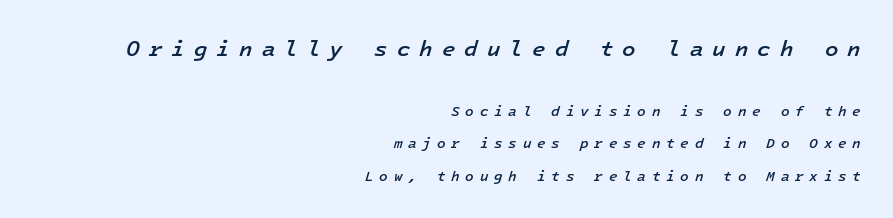
Compared with typical paragraphs, the rows here are farther apart. Emphasis-style slanted type is in use. Underlining? Definitely not there. Does the copy run flush right? Yes — the right margin is perfectly even. Loose tracking; the words dissolve into strings of separated letters.
